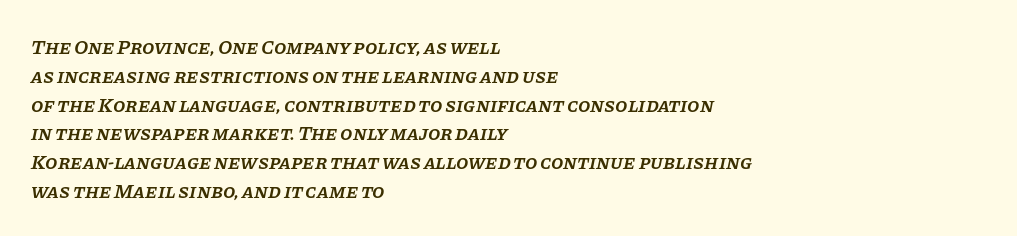
Q: Is the text bold? A: Semi-bold.
Q: Is the text italic (slanted)? A: Yes, it leans right by about 11 degrees.
Q: Is the text underlined? A: No.
Q: How is the paragraph aligned? A: Left-aligned.
Q: Is the spacing between letters normal or unusually wide? A: Normal.
Q: Is the spacing between lines tight, normal or loose? A: Normal.
